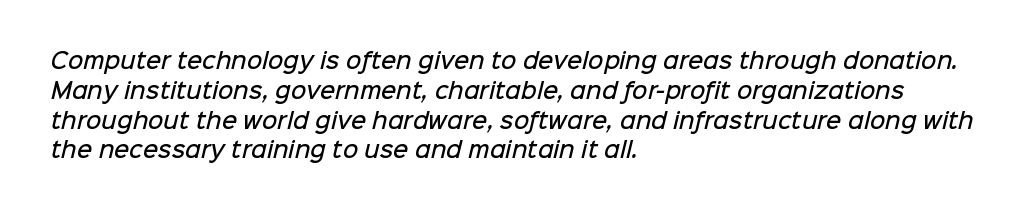
Q: Is the text bold? A: Semi-bold.
Q: Is the text underlined? A: No.
Q: How is the paragraph aligned? A: Left-aligned.
Q: Is the spacing between letters normal or unusually wide? A: Normal.
Q: Is the spacing between lines tight, normal or loose? A: Normal.
